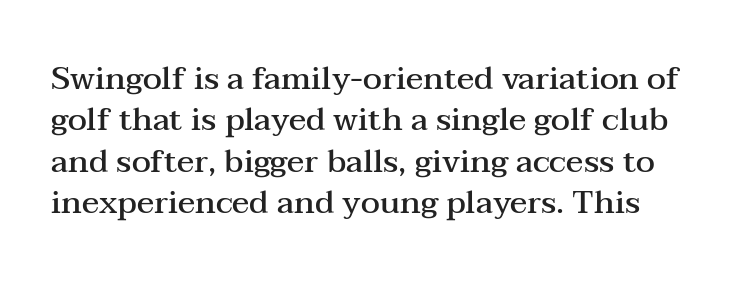
The image shows 32 px semibold, wide serif type, upright; set normal line spacing (1.29x), normal letter spacing, not underlined; medium stroke contrast and a medium x-height.
